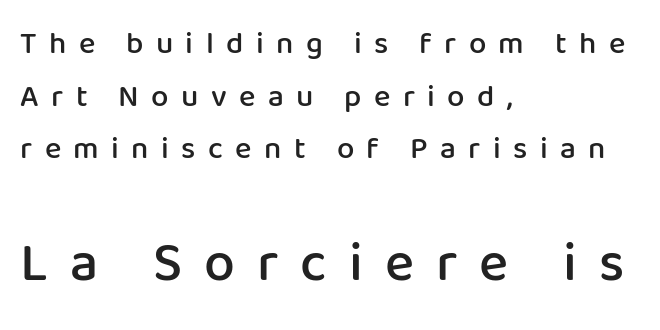
Q: Is the text bold? A: Semi-bold.
Q: Is the text italic (slanted)? A: No, it is upright.
Q: Is the typeface a serif or a sans-serif typeface? A: Sans-serif.
Q: Is the text underlined? A: No.
Q: How is the paragraph aligned? A: Left-aligned.
Q: Is the spacing between letters normal or unusually wide? A: Unusually wide.
Q: Is the spacing between lines tight, normal or loose? A: Normal.
Q: Which block of text is set in a larger size, the first (top) or the second (bottom)? A: The second (bottom) one.
Q: Width (condensed, normal, or wide)? A: Normal.
Q: Stroke contrast? A: Low.
Q: x-height? A: Medium.
Q: Monospaced? A: No.
